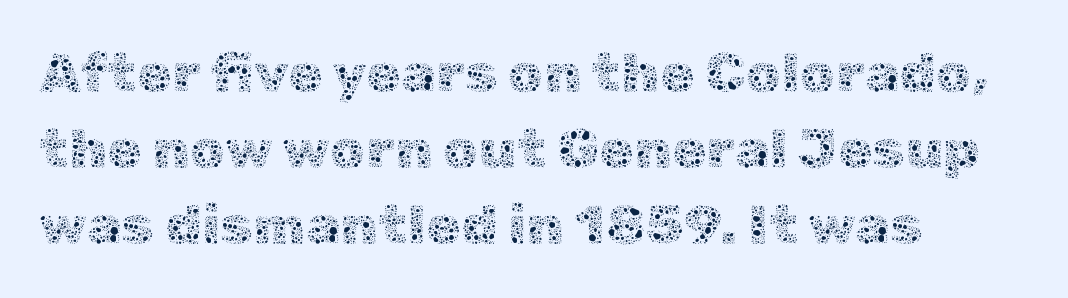
{"italic": "no", "bold": "no", "weight": "thin", "width": "normal", "x_height": "medium", "monospaced": "no", "underline": "no", "align": "left", "line_spacing": "normal", "line_spacing_ratio": 1.36, "letter_spacing": "normal", "letter_spacing_em": 0.0, "glyph_px": 56}
